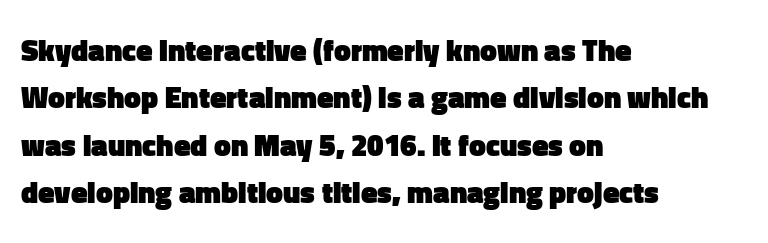
The image shows 30 px heavy sans-serif type, upright; set left-aligned, normal line spacing (1.58x), normal letter spacing, not underlined; low stroke contrast and a medium x-height.
